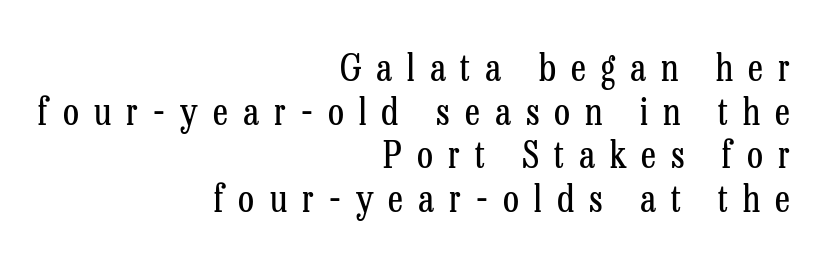
{"serif": "yes", "italic": "no", "bold": "no", "weight": "regular", "width": "condensed", "stroke_contrast": "low", "x_height": "medium", "monospaced": "no", "underline": "no", "align": "right", "line_spacing_ratio": 1.18, "letter_spacing": "wide", "letter_spacing_em": 0.41, "glyph_px": 37}
